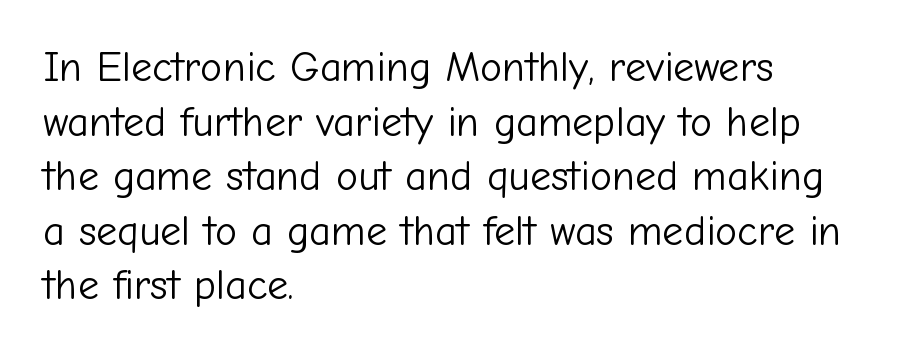
Serifs: no, the terminals of the letterforms are clean. Compared with a typical body face, this is equally light or lighter still. Line spacing here is normal. Each letter keeps its own natural width here, so spacing adapts to shape. Caption: multi-line text, flush left, ragged right.
